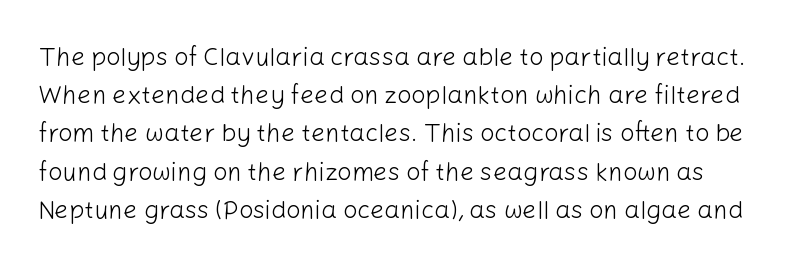
The image shows 25 px text type, upright; set normal line spacing (1.53x), normal letter spacing, not underlined.
